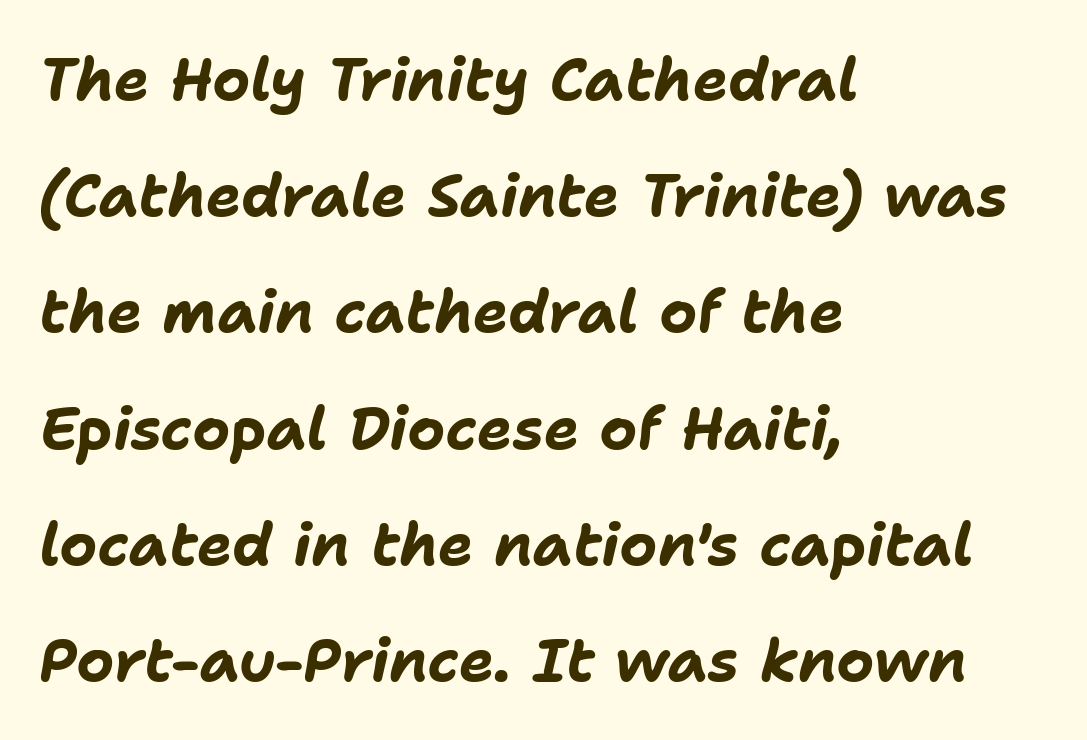
{"italic": "yes", "lean": "right", "slant_degrees": 11, "bold": "yes", "weight": "bold", "width": "normal", "stroke_contrast": "low", "x_height": "medium", "monospaced": "no", "underline": "no", "align": "left", "line_spacing": "loose", "line_spacing_ratio": 1.97, "letter_spacing": "normal", "letter_spacing_em": 0.0, "glyph_px": 59}
